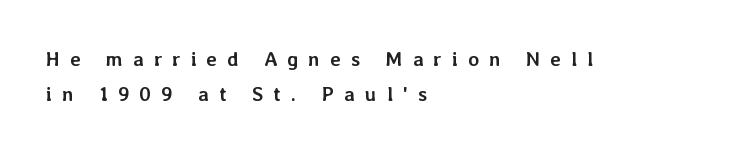
You'd pick this weight for a headline — it's a proper bold. The letters are spread apart with noticeably loose tracking. Unmarked baselines from the first word to the last. A roman cut, with each character standing at attention. Which margin do the lines hug? The left one — the right edge is uneven.
